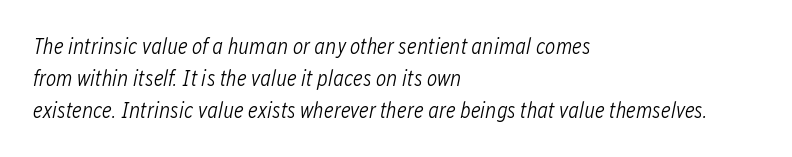
No extra ink here — the face is not bold. Nobody touched the tracking dial on this one. A normal amount of white space separates one row of letters from the next. The paragraph shown leans on its left margin. Lines of text with bare space underneath. In terms of posture, this sample is oblique.
